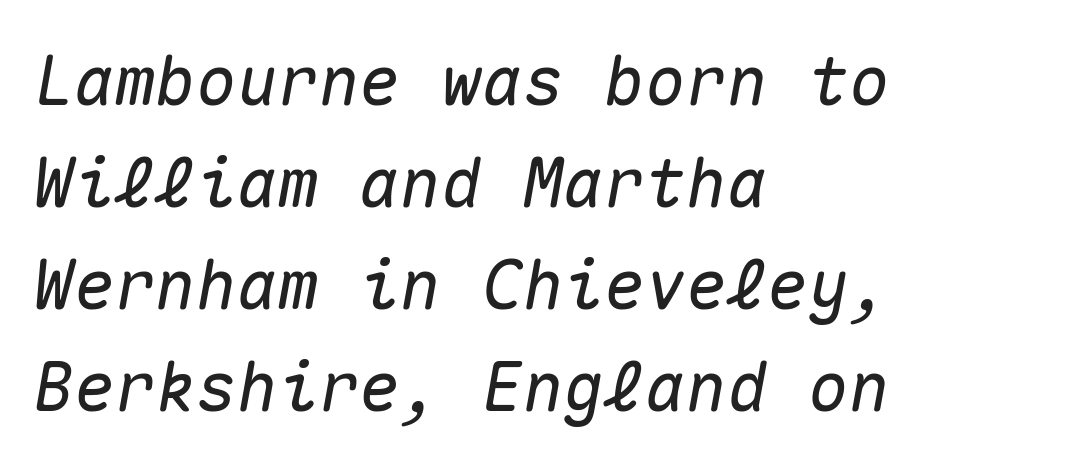
Q: Is the text italic (slanted)? A: Yes, it leans right by about 10 degrees.
Q: Is the text underlined? A: No.
Q: How is the paragraph aligned? A: Left-aligned.
Q: Is the spacing between letters normal or unusually wide? A: Normal.
Q: Is the spacing between lines tight, normal or loose? A: Normal.
Q: Width (condensed, normal, or wide)? A: Normal.
Q: Stroke contrast? A: Medium.
Q: x-height? A: Medium.
Q: Monospaced? A: Yes.
